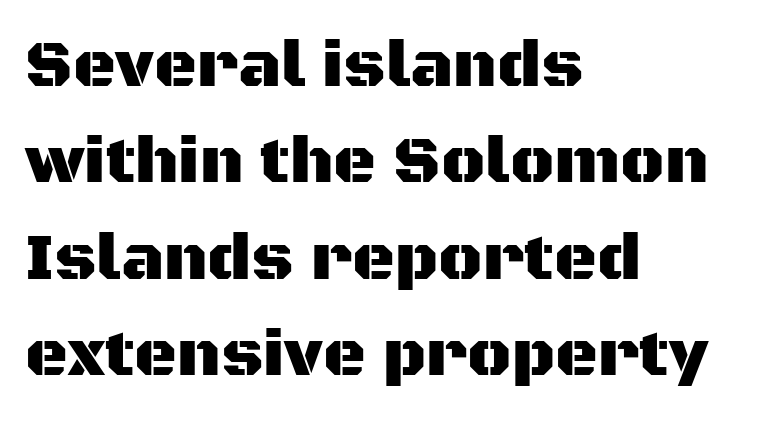
Whoever set this chose a conventional vertical rhythm. Layout note: lines flush left. Quick note: not italic, upright. Is this a sans? Yes — the strokes have no serifs.
